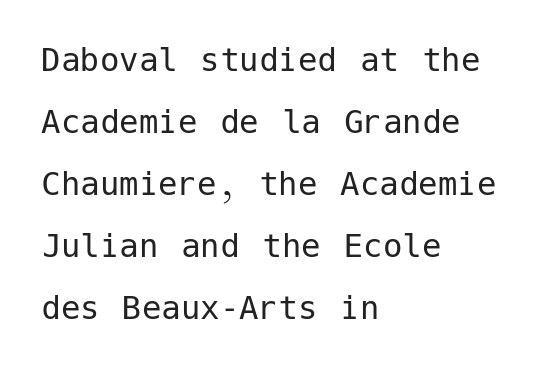
Summary of weight: not heavy and not bold. The typography opts for an upright posture over an oblique one. Compared with a centered layout, this one pins lines to the left instead. Stroke terminals: plain, sans-serif.
